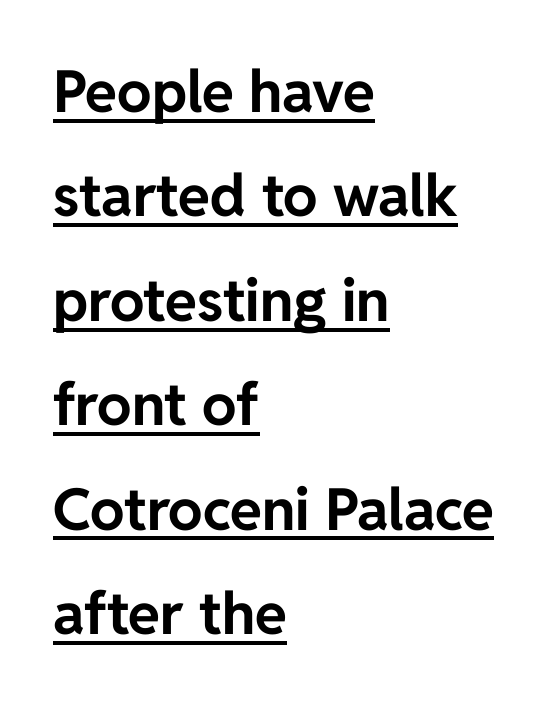
The designer went with a sans here, leaving each stem footless. The face used here is rendered with its standard letterfit. Proportional: the letters do not fall into vertical columns. All the whitespace from short lines collects on the right.
